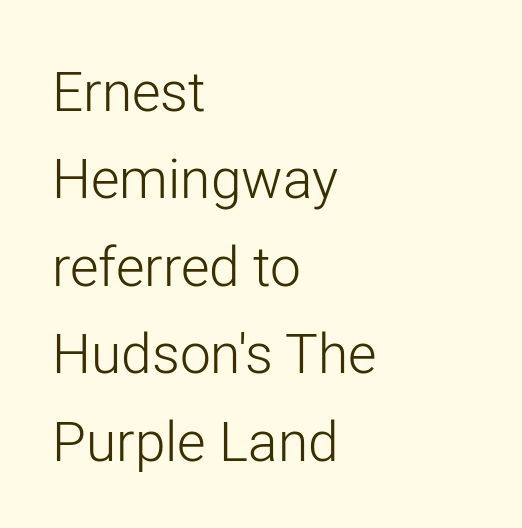
The image shows 55 px light sans-serif type, upright; set left-aligned, normal line spacing (1.59x), normal letter spacing, not underlined; low stroke contrast and a medium x-height.
